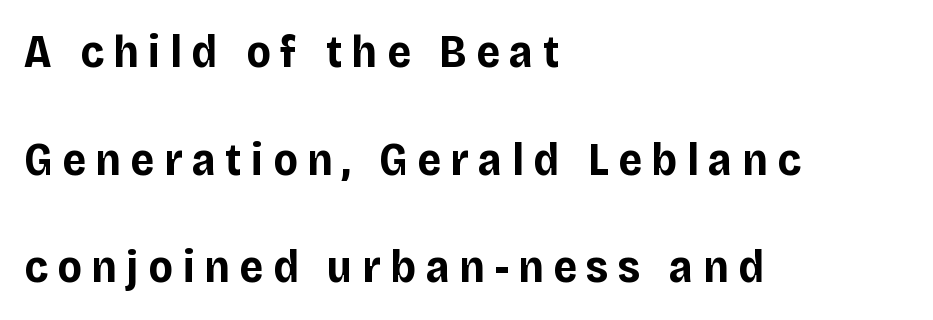
Q: Is the text bold? A: Yes.
Q: Is the text italic (slanted)? A: No, it is upright.
Q: Is the typeface a serif or a sans-serif typeface? A: Sans-serif.
Q: Is the text underlined? A: No.
Q: How is the paragraph aligned? A: Left-aligned.
Q: Is the spacing between letters normal or unusually wide? A: Unusually wide.
Q: Is the spacing between lines tight, normal or loose? A: Loose.
Q: Width (condensed, normal, or wide)? A: Normal.
Q: Stroke contrast? A: Low.
Q: x-height? A: Large.
Q: Monospaced? A: No.
